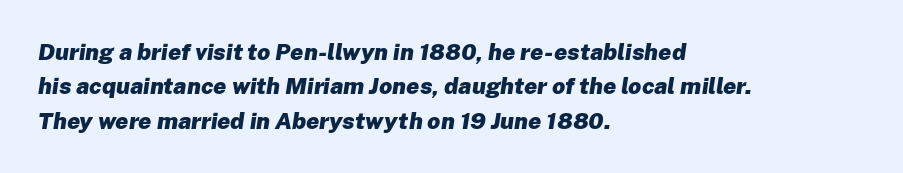
The specimen omits any rule beneath the text block's lines. Words appear dense and cohesive because spacing is normal. Notice how the stems are inclined rather than vertical — that's the hallmark of italics. A classic flush-left, rag-right setting is used for this passage. The strokes are fattened all the way to bold. The lines sit at an ordinary, default distance from one another.
